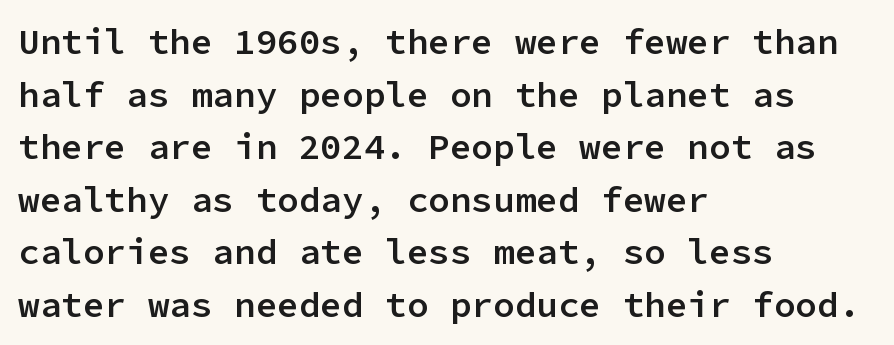
Q: Is the text bold? A: Semi-bold.
Q: Is the text italic (slanted)? A: No, it is upright.
Q: Is the typeface a serif or a sans-serif typeface? A: Sans-serif.
Q: Is the text underlined? A: No.
Q: How is the paragraph aligned? A: Left-aligned.
Q: Is the spacing between letters normal or unusually wide? A: Normal.
Q: Is the spacing between lines tight, normal or loose? A: Normal.
Q: Width (condensed, normal, or wide)? A: Normal.
Q: Stroke contrast? A: Low.
Q: x-height? A: Medium.
Q: Monospaced? A: Yes.
